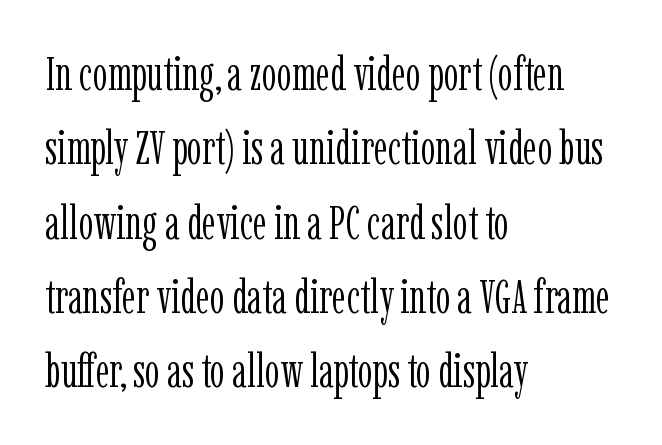
{"serif": "yes", "italic": "no", "bold": "no", "weight": "light", "width": "condensed", "stroke_contrast": "low", "x_height": "medium", "monospaced": "no", "underline": "no", "align": "left", "line_spacing": "normal", "line_spacing_ratio": 1.58, "letter_spacing": "normal", "letter_spacing_em": 0.0, "glyph_px": 47}
